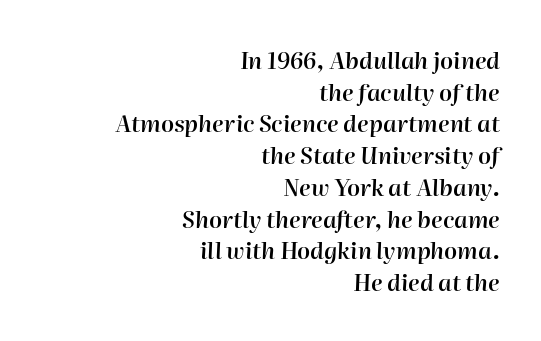
Q: Is the text bold? A: Semi-bold.
Q: Is the text italic (slanted)? A: Yes, it leans right by about 2 degrees.
Q: Is the text underlined? A: No.
Q: How is the paragraph aligned? A: Right-aligned.
Q: Is the spacing between letters normal or unusually wide? A: Normal.
Q: Is the spacing between lines tight, normal or loose? A: Normal.
